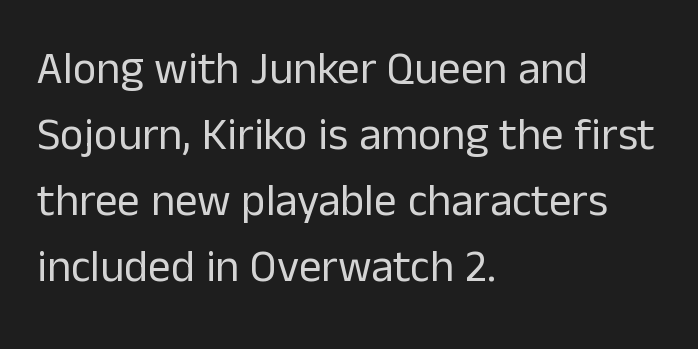
{"serif": "no", "italic": "no", "bold": "no", "weight": "regular", "width": "normal", "stroke_contrast": "low", "x_height": "medium", "monospaced": "no", "underline": "no", "align": "left", "line_spacing": "normal", "line_spacing_ratio": 1.47, "letter_spacing": "normal", "letter_spacing_em": 0.0, "glyph_px": 45}
